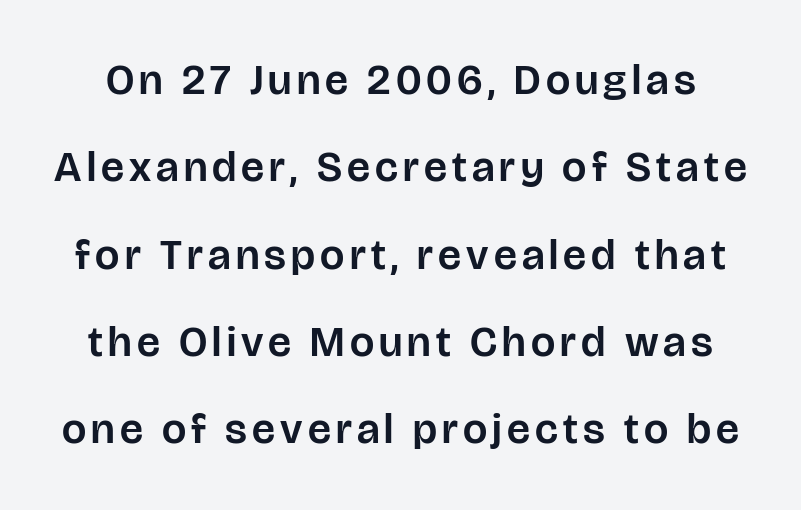
{"serif": "no", "italic": "no", "width": "normal", "stroke_contrast": "low", "x_height": "large", "monospaced": "no", "underline": "no", "line_spacing": "loose", "line_spacing_ratio": 2.03, "glyph_px": 43}
